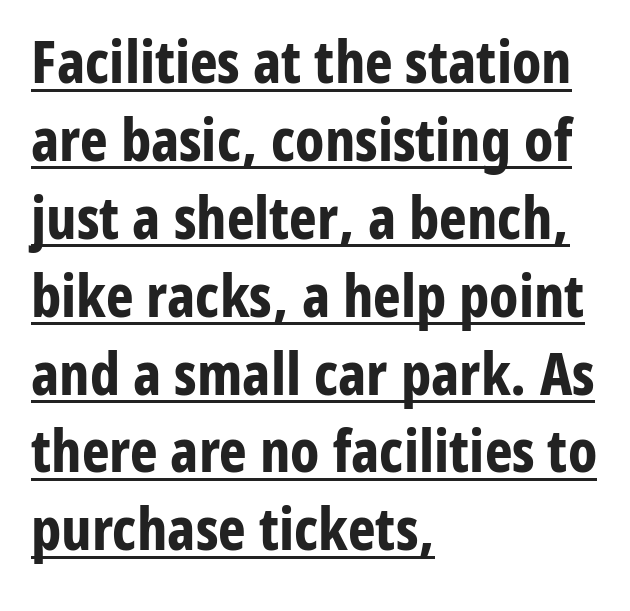
{"serif": "no", "italic": "no", "bold": "yes", "weight": "bold", "width": "condensed", "stroke_contrast": "low", "x_height": "medium", "monospaced": "no", "underline": "yes", "align": "left", "line_spacing": "normal", "line_spacing_ratio": 1.32, "letter_spacing": "normal", "letter_spacing_em": 0.0, "glyph_px": 59}
